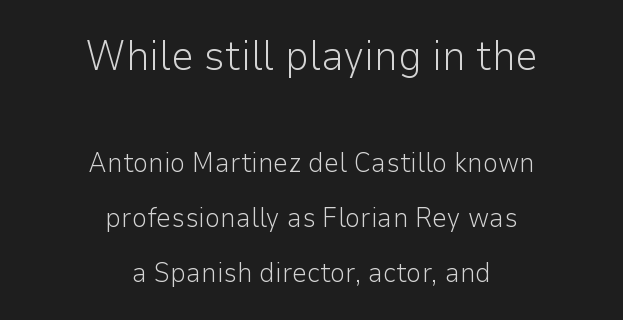
Counters stay open thanks to moderate or lighter strokes. Proportional: the letters do not fall into vertical columns. Does extra space separate the letters? No, they use regular spacing. Posture: upright roman. Character size in the leading block exceeds that of the trailing block. The paragraph has two soft edges and a firm central axis.
